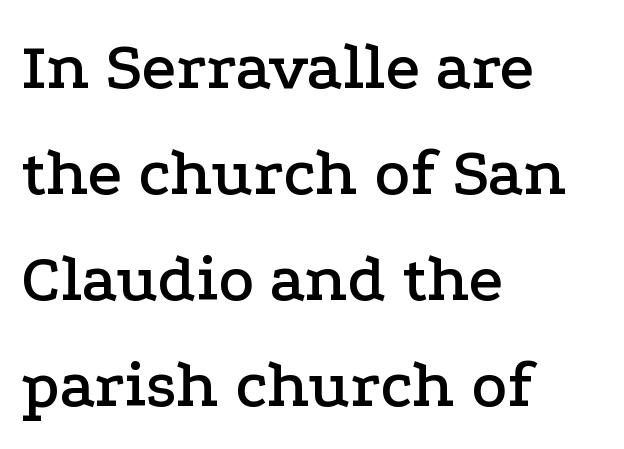
{"serif": "yes", "italic": "no", "width": "wide", "stroke_contrast": "low", "x_height": "medium", "monospaced": "no", "underline": "no", "align": "left", "line_spacing": "normal", "line_spacing_ratio": 1.58, "letter_spacing": "normal", "letter_spacing_em": 0.0, "glyph_px": 67}
